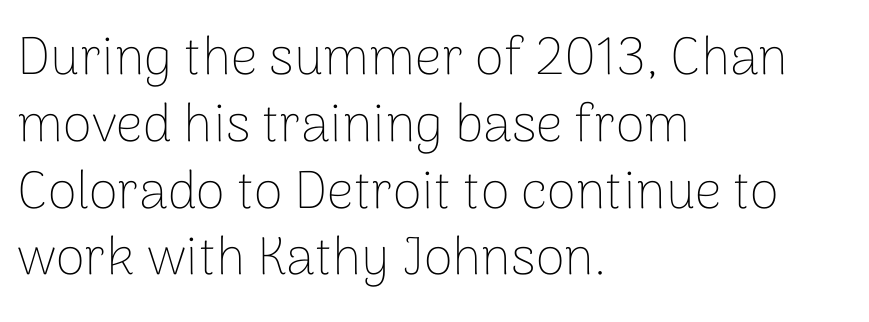
Q: Is the text bold? A: No.
Q: Is the text italic (slanted)? A: No, it is upright.
Q: Is the typeface a serif or a sans-serif typeface? A: Sans-serif.
Q: Is the text underlined? A: No.
Q: How is the paragraph aligned? A: Left-aligned.
Q: Is the spacing between letters normal or unusually wide? A: Normal.
Q: Is the spacing between lines tight, normal or loose? A: Normal.
Q: Width (condensed, normal, or wide)? A: Normal.
Q: Stroke contrast? A: Low.
Q: x-height? A: Medium.
Q: Monospaced? A: No.
